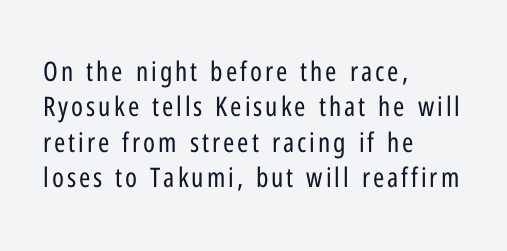
The image shows 27 px text type, upright; set left-aligned, normal line spacing (1.31x), not underlined.
